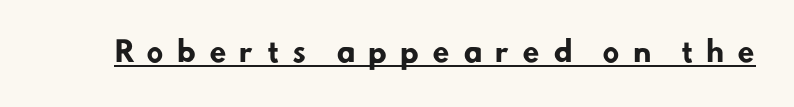
{"serif": "no", "bold": "yes", "weight": "heavy", "width": "normal", "stroke_contrast": "low", "x_height": "small", "monospaced": "no", "underline": "yes", "letter_spacing": "wide", "letter_spacing_em": 0.45, "glyph_px": 28}
